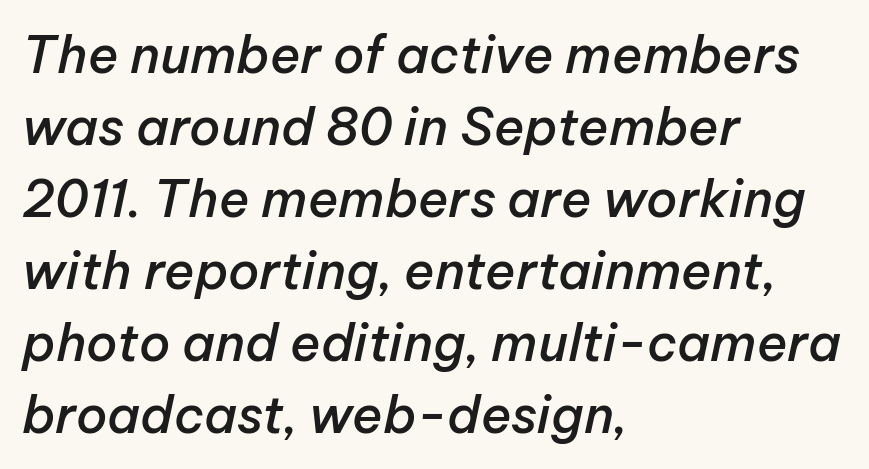
{"italic": "yes", "lean": "right", "slant_degrees": 12, "bold": "semi", "weight": "semibold", "width": "normal", "stroke_contrast": "low", "x_height": "medium", "monospaced": "no", "underline": "no", "align": "left", "line_spacing": "normal", "line_spacing_ratio": 1.41, "letter_spacing": "normal", "letter_spacing_em": 0.0, "glyph_px": 51}
